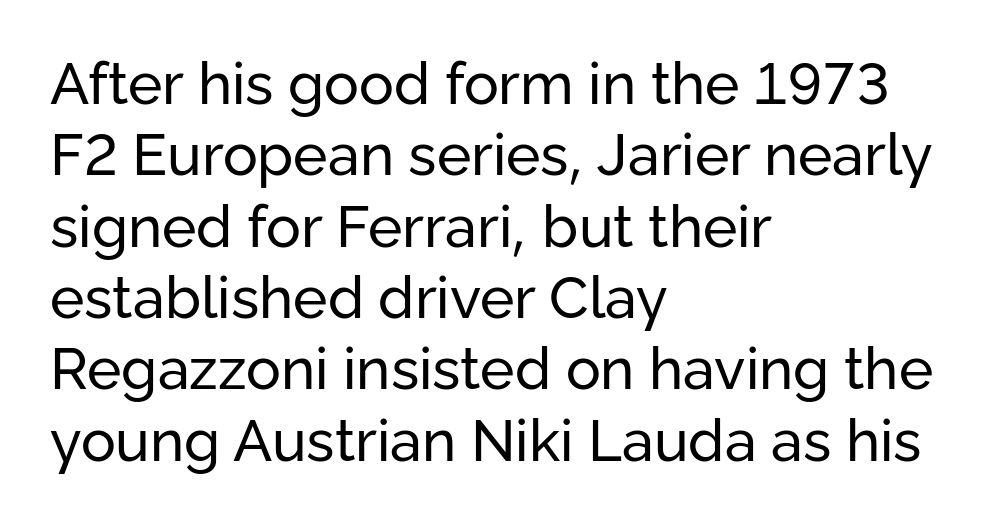
Q: Is the text bold? A: No.
Q: Is the text italic (slanted)? A: No, it is upright.
Q: Is the typeface a serif or a sans-serif typeface? A: Sans-serif.
Q: Is the text underlined? A: No.
Q: How is the paragraph aligned? A: Left-aligned.
Q: Is the spacing between letters normal or unusually wide? A: Normal.
Q: Width (condensed, normal, or wide)? A: Normal.
Q: Stroke contrast? A: Low.
Q: x-height? A: Medium.
Q: Monospaced? A: No.
